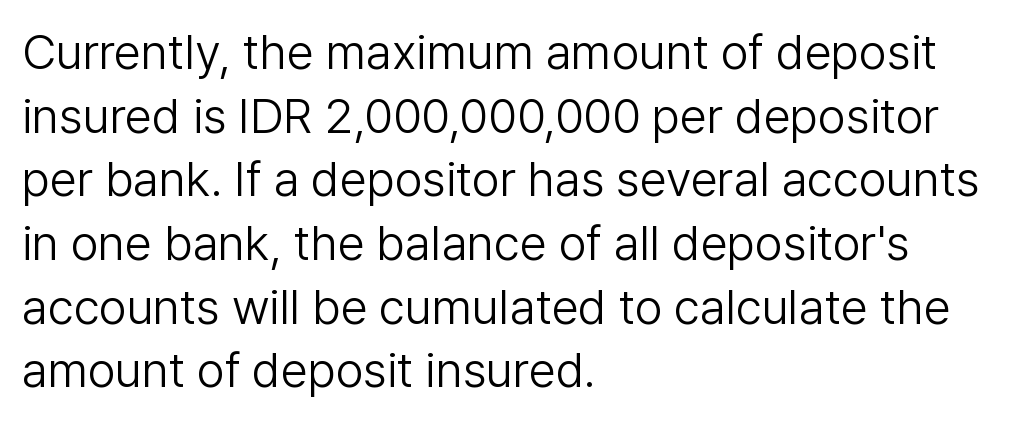
{"serif": "no", "italic": "no", "bold": "no", "weight": "light", "width": "normal", "stroke_contrast": "low", "x_height": "medium", "monospaced": "no", "underline": "no", "align": "left", "line_spacing": "normal", "line_spacing_ratio": 1.3, "letter_spacing": "normal", "letter_spacing_em": 0.0, "glyph_px": 49}
